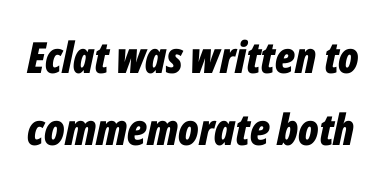
Is this a fixed-width face? No — the glyphs have proportional, varying widths. The foot of each line stays bare and open. Letter spacing: default. The lines sit at an ordinary, default distance from one another. Would a proofreader flag this as italicized? Yes.
